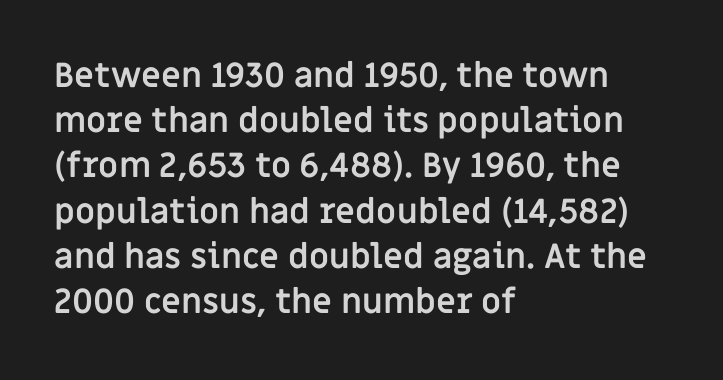
Q: Is the text bold? A: Yes.
Q: Is the text italic (slanted)? A: No, it is upright.
Q: Is the typeface a serif or a sans-serif typeface? A: Sans-serif.
Q: Is the text underlined? A: No.
Q: How is the paragraph aligned? A: Left-aligned.
Q: Is the spacing between letters normal or unusually wide? A: Normal.
Q: Is the spacing between lines tight, normal or loose? A: Normal.
Q: Width (condensed, normal, or wide)? A: Normal.
Q: Stroke contrast? A: Low.
Q: x-height? A: Large.
Q: Monospaced? A: No.
